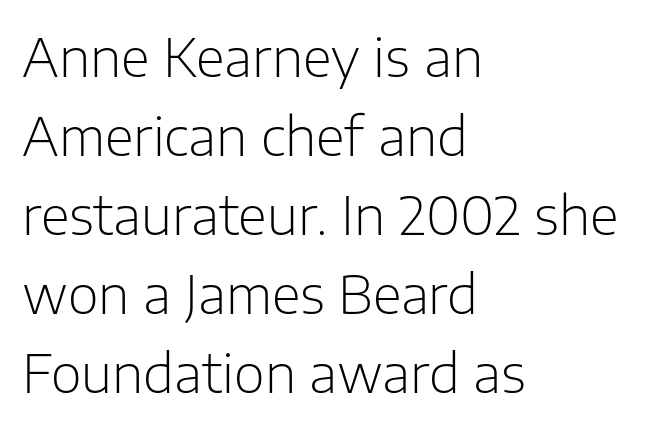
The image shows 53 px light sans-serif type, upright; set left-aligned, normal line spacing (1.49x), normal letter spacing, not underlined; low stroke contrast and a medium x-height.
